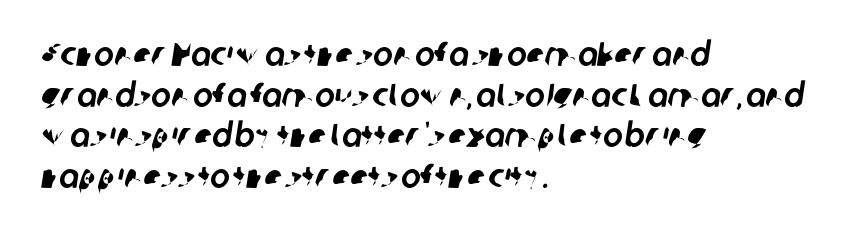
Note: no serifs on the glyphs. Anything drawn beneath the words? Only blank space. The rendering anchors every line to the left-hand side. Varying glyph widths throughout — classic text-font behaviour. Nobody touched the tracking dial on this one.
